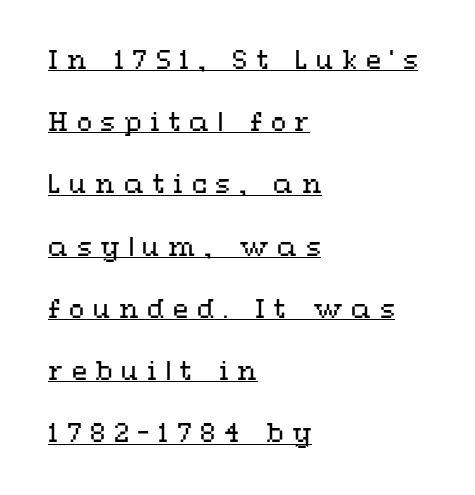
The image shows 25 px text type, upright; set left-aligned, loose line spacing (2.49x), unusually wide letter spacing (+0.34 em), underlined.
